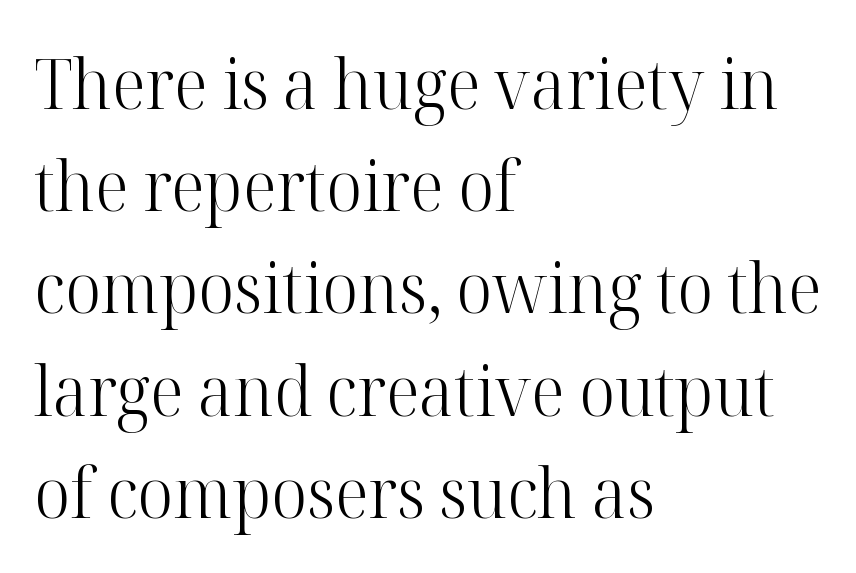
{"serif": "yes", "italic": "no", "bold": "no", "weight": "light", "width": "normal", "stroke_contrast": "high", "x_height": "medium", "monospaced": "no", "underline": "no", "align": "left", "line_spacing": "normal", "line_spacing_ratio": 1.46, "letter_spacing": "normal", "letter_spacing_em": 0.0, "glyph_px": 70}
